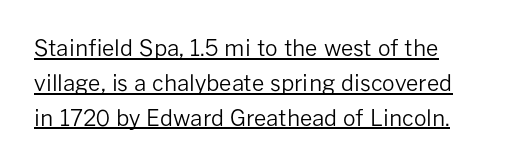
The image shows 22 px text type, upright; set normal line spacing (1.58x), normal letter spacing, underlined.
